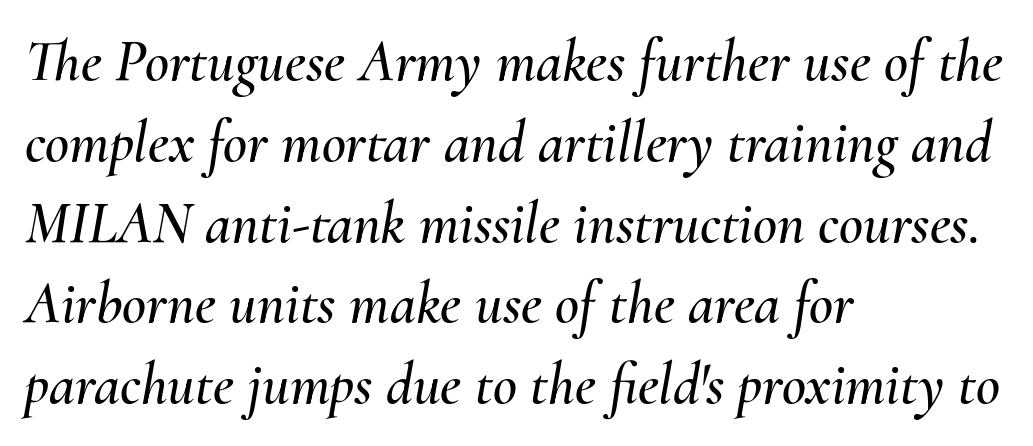
Q: Is the text italic (slanted)? A: Yes, it leans right by about 10 degrees.
Q: Is the text underlined? A: No.
Q: How is the paragraph aligned? A: Left-aligned.
Q: Is the spacing between letters normal or unusually wide? A: Normal.
Q: Is the spacing between lines tight, normal or loose? A: Normal.
Q: Width (condensed, normal, or wide)? A: Normal.
Q: Stroke contrast? A: Medium.
Q: x-height? A: Small.
Q: Monospaced? A: No.
